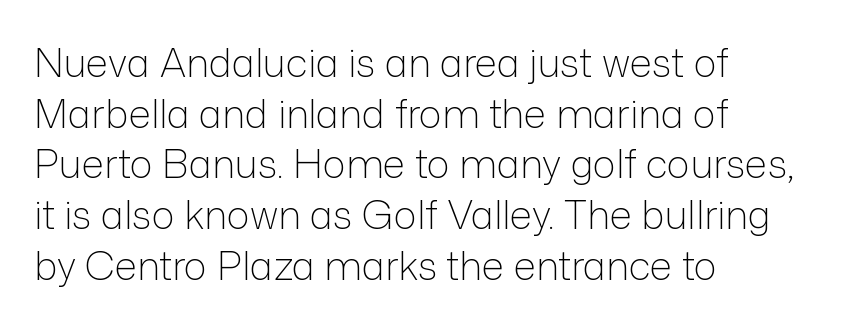
{"serif": "no", "italic": "no", "bold": "no", "weight": "light", "width": "normal", "stroke_contrast": "low", "x_height": "medium", "monospaced": "no", "underline": "no", "align": "left", "line_spacing": "normal", "line_spacing_ratio": 1.3, "letter_spacing": "normal", "letter_spacing_em": 0.0, "glyph_px": 39}
